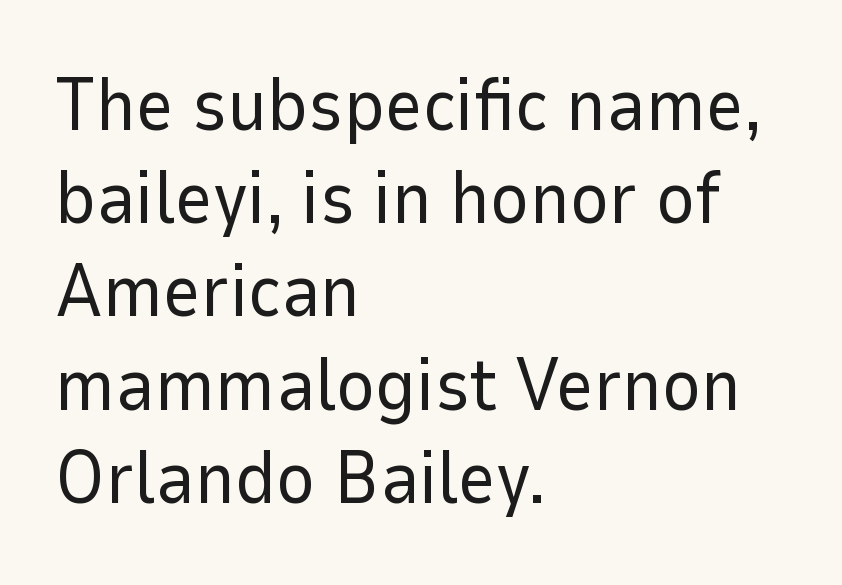
Q: Is the text bold? A: No.
Q: Is the text italic (slanted)? A: No, it is upright.
Q: Is the typeface a serif or a sans-serif typeface? A: Sans-serif.
Q: Is the text underlined? A: No.
Q: How is the paragraph aligned? A: Left-aligned.
Q: Is the spacing between letters normal or unusually wide? A: Normal.
Q: Is the spacing between lines tight, normal or loose? A: Normal.
Q: Width (condensed, normal, or wide)? A: Normal.
Q: Stroke contrast? A: Low.
Q: x-height? A: Medium.
Q: Monospaced? A: No.
